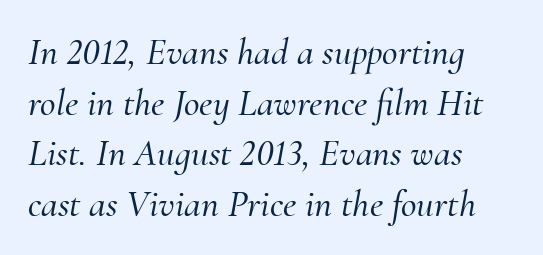
Q: Is the text italic (slanted)? A: Yes, it leans right by about 10 degrees.
Q: Is the typeface a serif or a sans-serif typeface? A: Serif.
Q: Is the text underlined? A: No.
Q: How is the paragraph aligned? A: Left-aligned.
Q: Is the spacing between letters normal or unusually wide? A: Normal.
Q: Is the spacing between lines tight, normal or loose? A: Normal.
Q: Width (condensed, normal, or wide)? A: Normal.
Q: Stroke contrast? A: Medium.
Q: x-height? A: Small.
Q: Monospaced? A: No.
